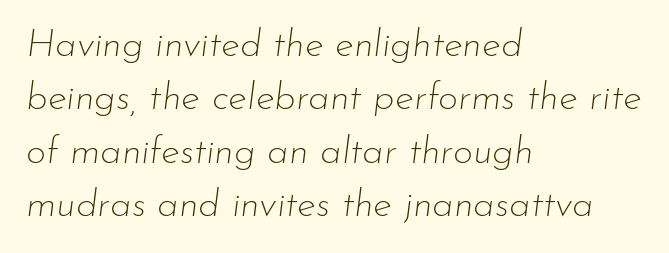
{"italic": "yes", "lean": "right", "slant_degrees": 7, "bold": "no", "weight": "thin", "width": "normal", "stroke_contrast": "low", "x_height": "small", "monospaced": "no", "underline": "no", "align": "left", "line_spacing": "normal", "line_spacing_ratio": 1.37, "letter_spacing": "normal", "letter_spacing_em": 0.0, "glyph_px": 39}
